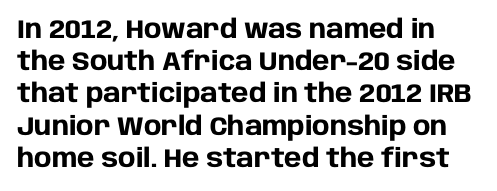
Q: Is the text bold? A: Yes.
Q: Is the text italic (slanted)? A: No, it is upright.
Q: Is the text underlined? A: No.
Q: Is the spacing between letters normal or unusually wide? A: Normal.
